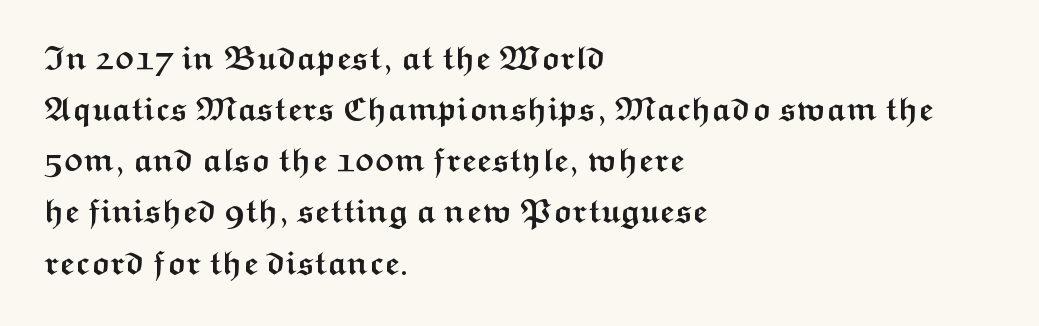
{"serif": "no", "italic": "no", "bold": "yes", "weight": "semibold", "width": "wide", "stroke_contrast": "medium", "x_height": "medium", "monospaced": "no", "underline": "no", "align": "left", "line_spacing": "normal", "line_spacing_ratio": 1.55, "letter_spacing": "normal", "letter_spacing_em": 0.0, "glyph_px": 33}
